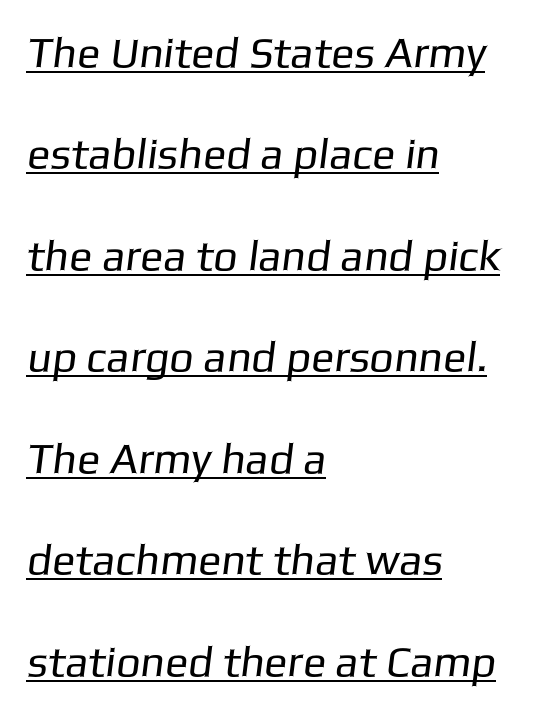
Q: Is the text bold? A: No.
Q: Is the typeface a serif or a sans-serif typeface? A: Sans-serif.
Q: Is the text underlined? A: Yes.
Q: How is the paragraph aligned? A: Left-aligned.
Q: Is the spacing between letters normal or unusually wide? A: Normal.
Q: Is the spacing between lines tight, normal or loose? A: Loose.
Q: Width (condensed, normal, or wide)? A: Normal.
Q: Stroke contrast? A: Low.
Q: x-height? A: Medium.
Q: Monospaced? A: No.
